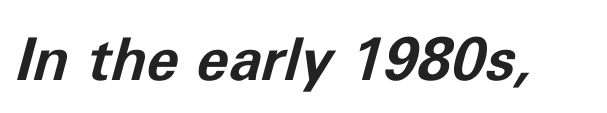
The letters advance in unequal steps, a hallmark of proportional type. The gaps between neighbouring characters are ordinary and unremarkable. The axis of the letterforms is tilted away from vertical. The passage shown is not underscored anywhere. The characters look thick and weighty, a clear bold.
